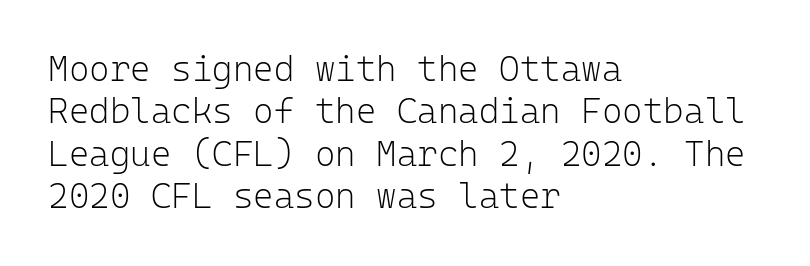
Compared with a typical body face, this is equally light or lighter still. The letters march in equal steps, a hallmark of fixed-pitch type. The words here are not underlined. In terms of posture, this sample is upright. The lines in this sample share a left origin and differ only in where they stop.
